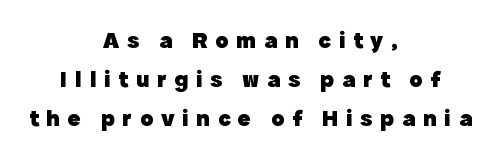
The image shows 24 px bold type, upright; set centered, normal line spacing (1.63x), unusually wide letter spacing (+0.32 em), not underlined.
